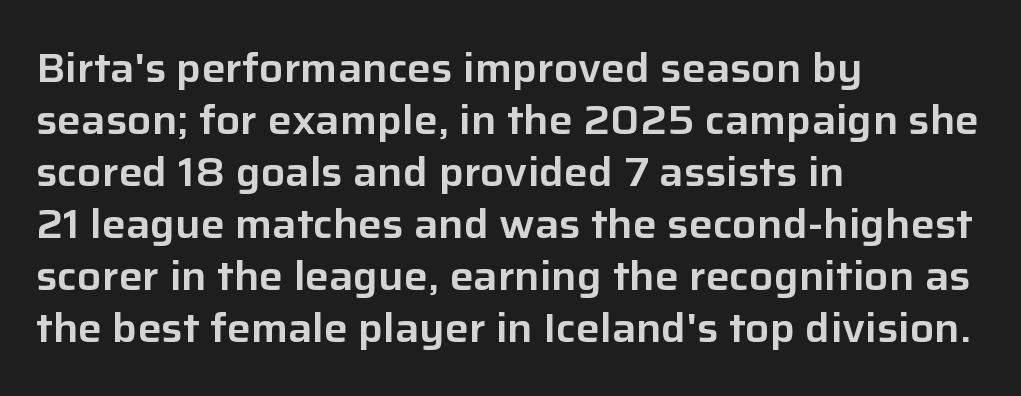
The image shows 40 px sans-serif type, upright; set left-aligned, normal line spacing (1.3x), normal letter spacing, not underlined; low stroke contrast and a medium x-height.
